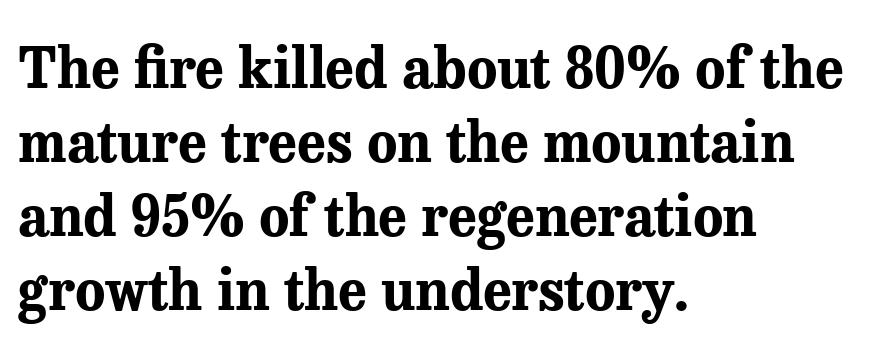
{"serif": "yes", "italic": "no", "bold": "yes", "weight": "bold", "width": "normal", "stroke_contrast": "medium", "x_height": "medium", "monospaced": "no", "underline": "no", "align": "left", "line_spacing": "normal", "line_spacing_ratio": 1.32, "letter_spacing": "normal", "letter_spacing_em": 0.0, "glyph_px": 56}
